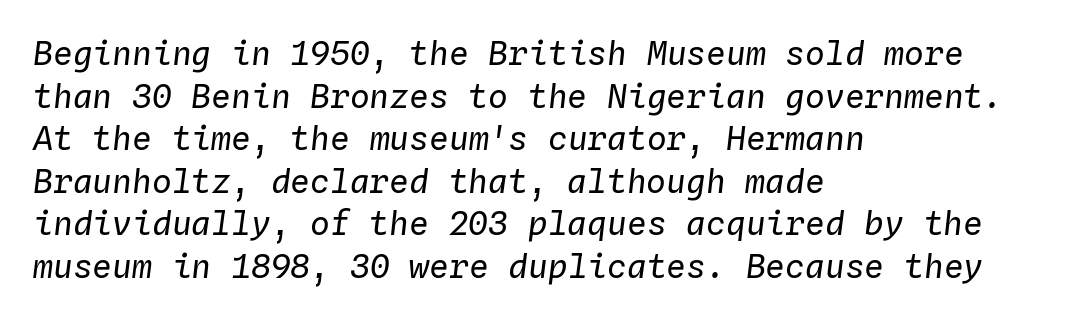
{"italic": "yes", "lean": "right", "slant_degrees": 4, "bold": "no", "weight": "regular", "width": "normal", "stroke_contrast": "low", "x_height": "medium", "monospaced": "yes", "underline": "no", "align": "left", "line_spacing": "normal", "line_spacing_ratio": 1.29, "letter_spacing": "normal", "letter_spacing_em": 0.0, "glyph_px": 33}
